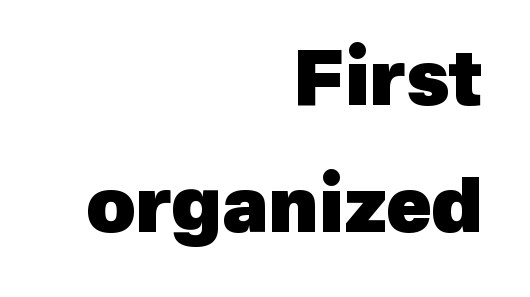
Q: Is the text bold? A: Yes.
Q: Is the typeface a serif or a sans-serif typeface? A: Sans-serif.
Q: Is the text underlined? A: No.
Q: How is the paragraph aligned? A: Right-aligned.
Q: Is the spacing between letters normal or unusually wide? A: Normal.
Q: Is the spacing between lines tight, normal or loose? A: Normal.
Q: Width (condensed, normal, or wide)? A: Normal.
Q: x-height? A: Medium.
Q: Monospaced? A: No.
